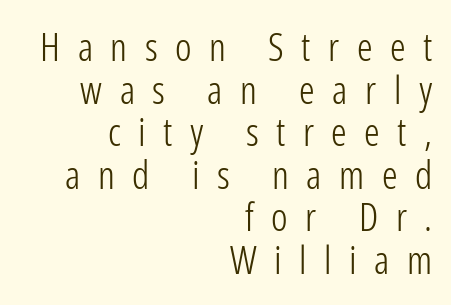
The image shows 39 px light, condensed sans-serif type, upright; set right-aligned, tight line spacing (1.09x), unusually wide letter spacing (+0.45 em), not underlined; low stroke contrast and a medium x-height.
